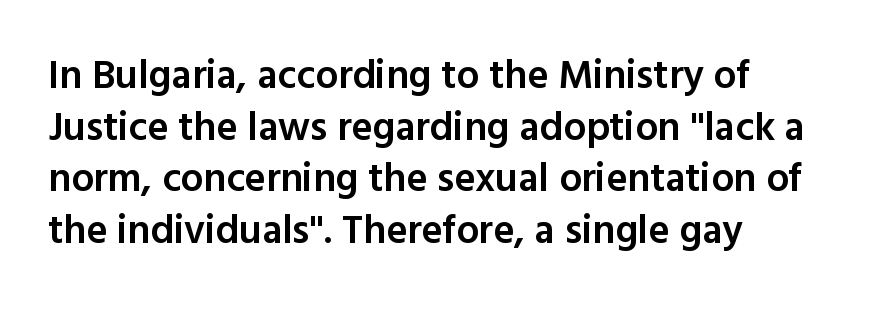
{"serif": "no", "italic": "no", "bold": "semi", "weight": "semibold", "width": "normal", "x_height": "medium", "monospaced": "no", "underline": "no", "align": "left", "line_spacing": "normal", "line_spacing_ratio": 1.29, "letter_spacing": "normal", "letter_spacing_em": 0.0, "glyph_px": 40}
